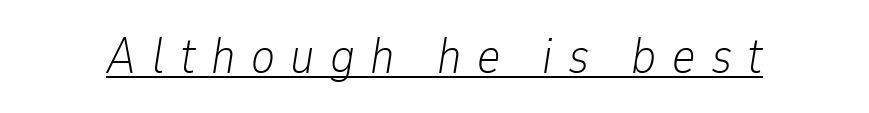
{"italic": "yes", "lean": "right", "slant_degrees": 9, "bold": "no", "weight": "light", "width": "condensed", "stroke_contrast": "low", "x_height": "medium", "monospaced": "no", "underline": "yes", "letter_spacing": "wide", "letter_spacing_em": 0.31, "glyph_px": 50}
